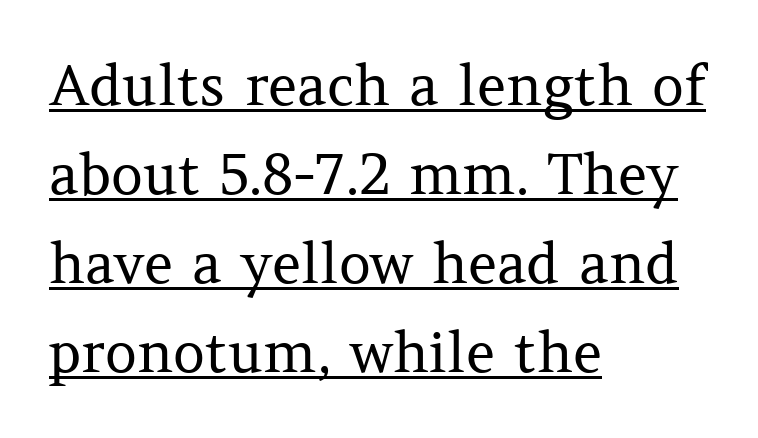
{"serif": "yes", "italic": "no", "bold": "no", "weight": "regular", "width": "normal", "stroke_contrast": "medium", "x_height": "medium", "monospaced": "no", "underline": "yes", "align": "left", "line_spacing": "normal", "line_spacing_ratio": 1.59, "letter_spacing": "normal", "letter_spacing_em": 0.0, "glyph_px": 56}
